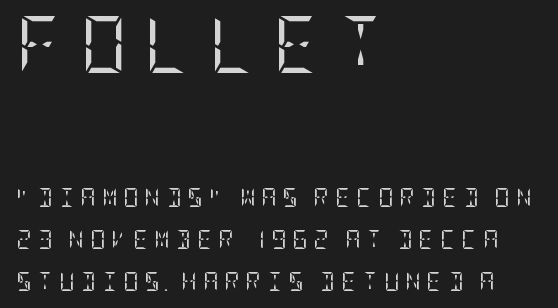
Q: Is the text bold? A: No.
Q: Is the text italic (slanted)? A: No, it is upright.
Q: Is the typeface a serif or a sans-serif typeface? A: Serif.
Q: Is the text underlined? A: No.
Q: How is the paragraph aligned? A: Left-aligned.
Q: Is the spacing between letters normal or unusually wide? A: Unusually wide.
Q: Is the spacing between lines tight, normal or loose? A: Loose.
Q: Which block of text is set in a larger size, the first (top) or the second (bottom)? A: The first (top) one.
Q: Width (condensed, normal, or wide)? A: Condensed.
Q: Stroke contrast? A: Low.
Q: x-height? A: Large.
